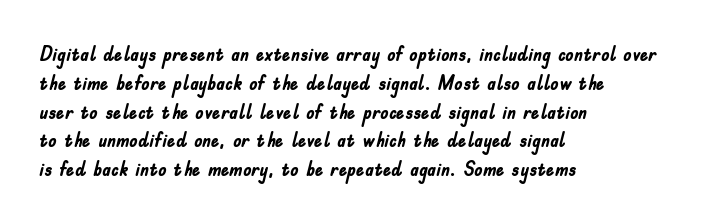
The image shows 21 px bold type; set left-aligned, normal line spacing (1.37x), normal letter spacing, not underlined.
